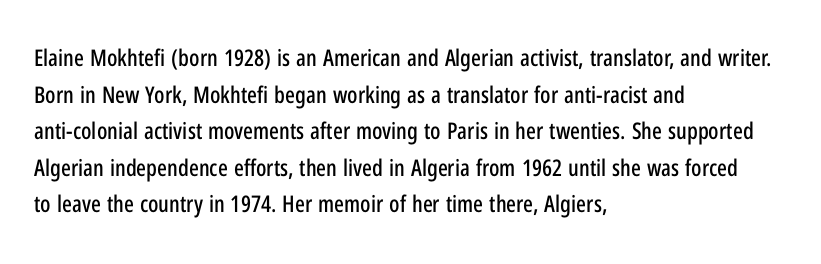
Rendered with straight, roman letterforms. Notice how the passage keeps a crisp vertical edge on the left only. A typesetter would call this leading conventional body-copy spacing. Is the letter spacing exaggerated? No — it looks like the ordinary default.
